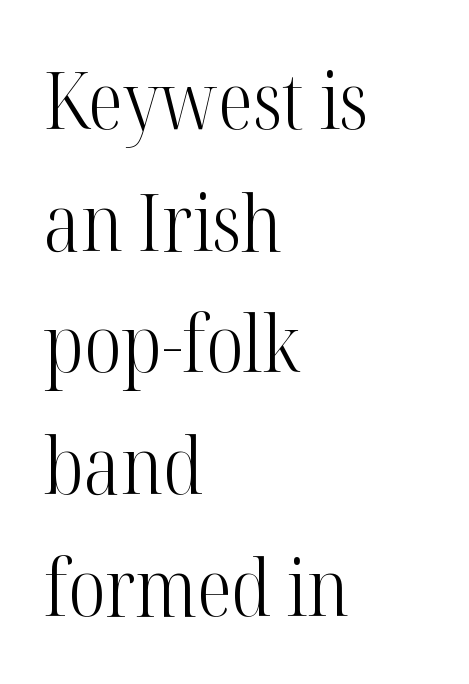
{"serif": "yes", "italic": "no", "bold": "no", "weight": "light", "width": "condensed", "stroke_contrast": "high", "x_height": "medium", "monospaced": "no", "underline": "no", "align": "left", "line_spacing": "normal", "line_spacing_ratio": 1.54, "letter_spacing": "normal", "letter_spacing_em": 0.0, "glyph_px": 79}
